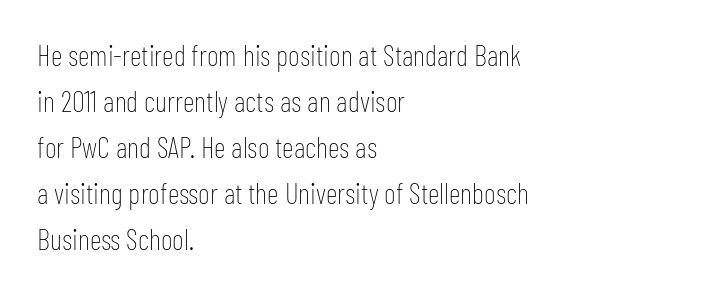
Q: Is the text bold? A: No.
Q: Is the text italic (slanted)? A: No, it is upright.
Q: Is the typeface a serif or a sans-serif typeface? A: Sans-serif.
Q: Is the text underlined? A: No.
Q: How is the paragraph aligned? A: Left-aligned.
Q: Is the spacing between letters normal or unusually wide? A: Normal.
Q: Is the spacing between lines tight, normal or loose? A: Normal.
Q: Width (condensed, normal, or wide)? A: Condensed.
Q: Stroke contrast? A: Low.
Q: x-height? A: Medium.
Q: Monospaced? A: No.
